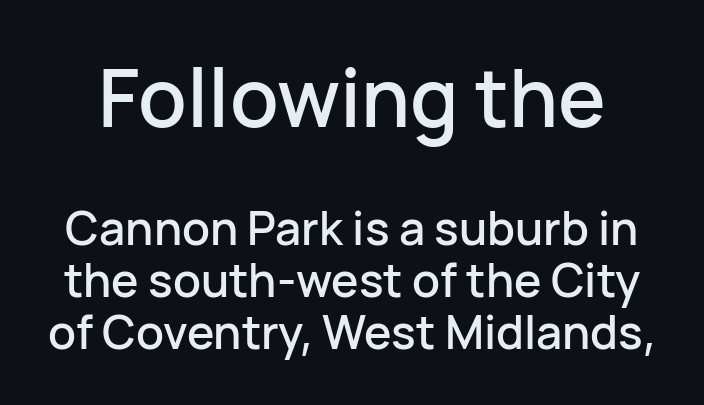
What stands out about the letter spacing? Nothing — it is the standard amount. Words float on clear page, feet unadorned. The specimen reads as upright at a glance. Interline gaps are noticeably narrow in this sample. A sans-serif font was chosen for this passage. Two sizes are in play, and the larger belongs to the first block.
